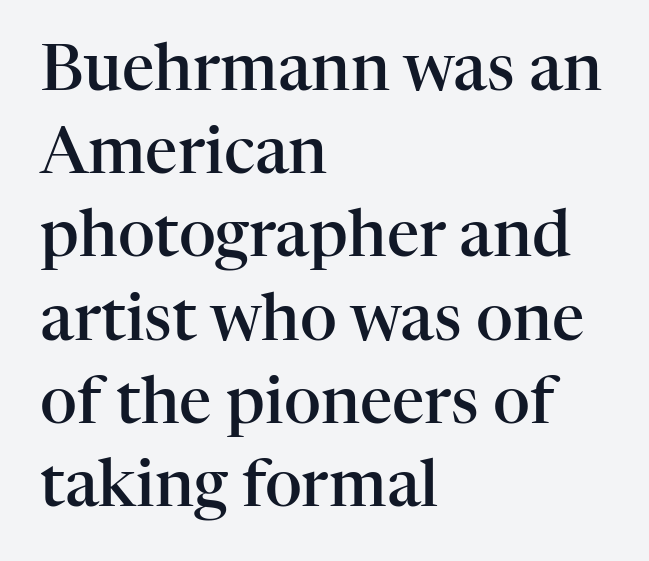
Which margin do the lines hug? The left one — the right edge is uneven. Stems and bowls a touch heavier than normal — semibold. Notice how descenders clear the ascenders below comfortably — that's standard leading. The gaps between neighbouring characters are ordinary and unremarkable. Italic? Not at all — the glyphs are vertical. This sample has the flowing, uneven cadence of proportional lettering.
